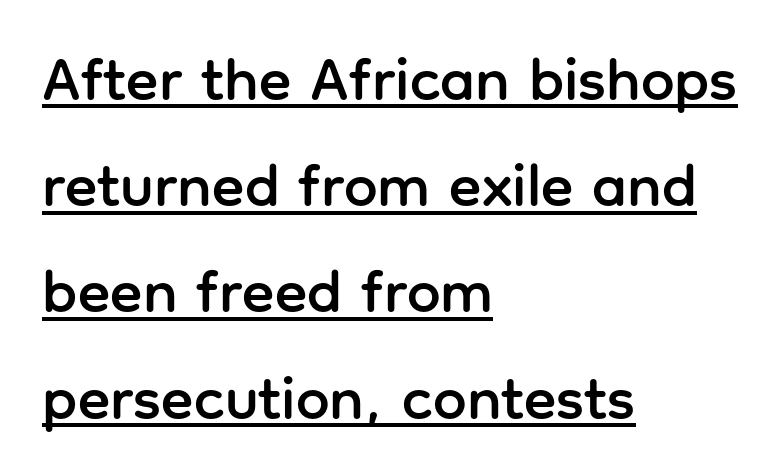
Every stem runs plumb, perpendicular to the baseline. The compositor pushed each line to the left boundary. Check where the strokes stop: nothing finishes them off — pure sans. These lines are rendered in a variable-pitch font.
